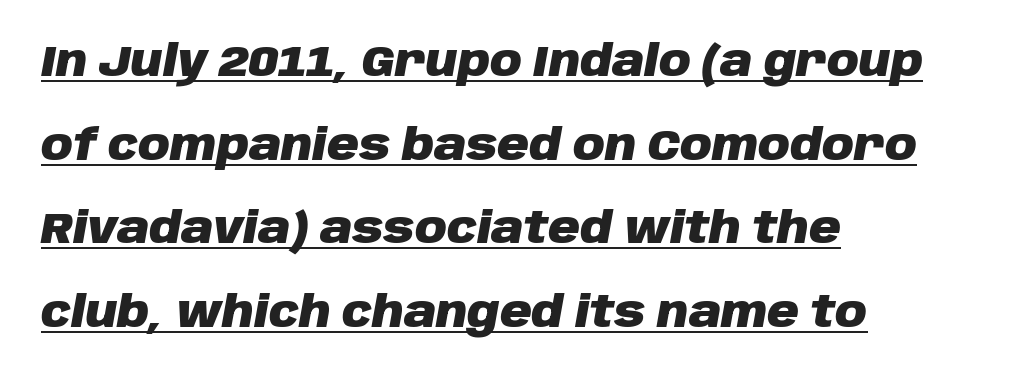
Q: Is the text bold? A: Yes.
Q: Is the text italic (slanted)? A: Yes, it leans right by about 10 degrees.
Q: Is the text underlined? A: Yes.
Q: How is the paragraph aligned? A: Left-aligned.
Q: Is the spacing between letters normal or unusually wide? A: Normal.
Q: Is the spacing between lines tight, normal or loose? A: Loose.
Q: Width (condensed, normal, or wide)? A: Normal.
Q: Stroke contrast? A: Low.
Q: x-height? A: Large.
Q: Monospaced? A: No.
